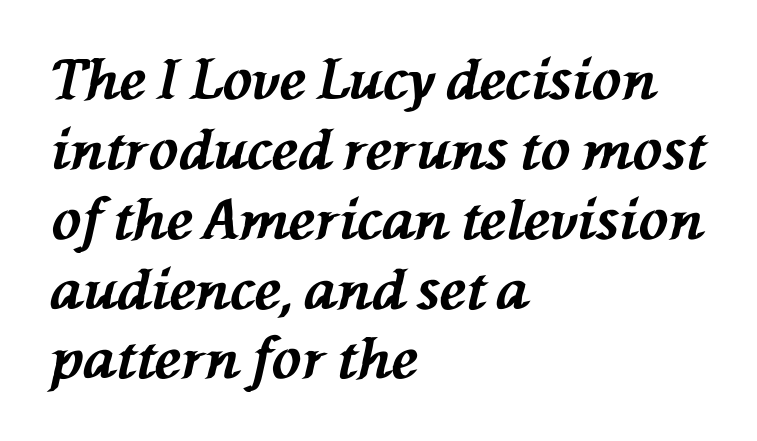
The image shows 55 px bold type, italic (leaning left); set left-aligned, normal line spacing (1.27x), normal letter spacing, not underlined; medium stroke contrast and a medium x-height.
